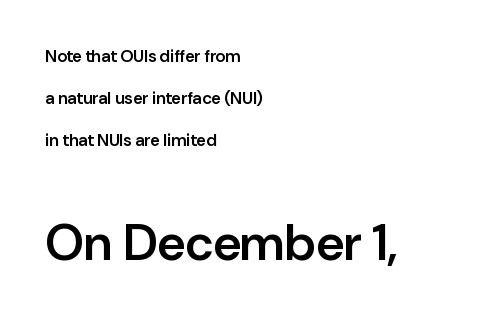
Q: Is the text bold? A: Semi-bold.
Q: Is the text italic (slanted)? A: No, it is upright.
Q: Is the typeface a serif or a sans-serif typeface? A: Sans-serif.
Q: Is the text underlined? A: No.
Q: How is the paragraph aligned? A: Left-aligned.
Q: Is the spacing between letters normal or unusually wide? A: Normal.
Q: Is the spacing between lines tight, normal or loose? A: Loose.
Q: Which block of text is set in a larger size, the first (top) or the second (bottom)? A: The second (bottom) one.
Q: Width (condensed, normal, or wide)? A: Normal.
Q: Stroke contrast? A: Low.
Q: x-height? A: Medium.
Q: Monospaced? A: No.
